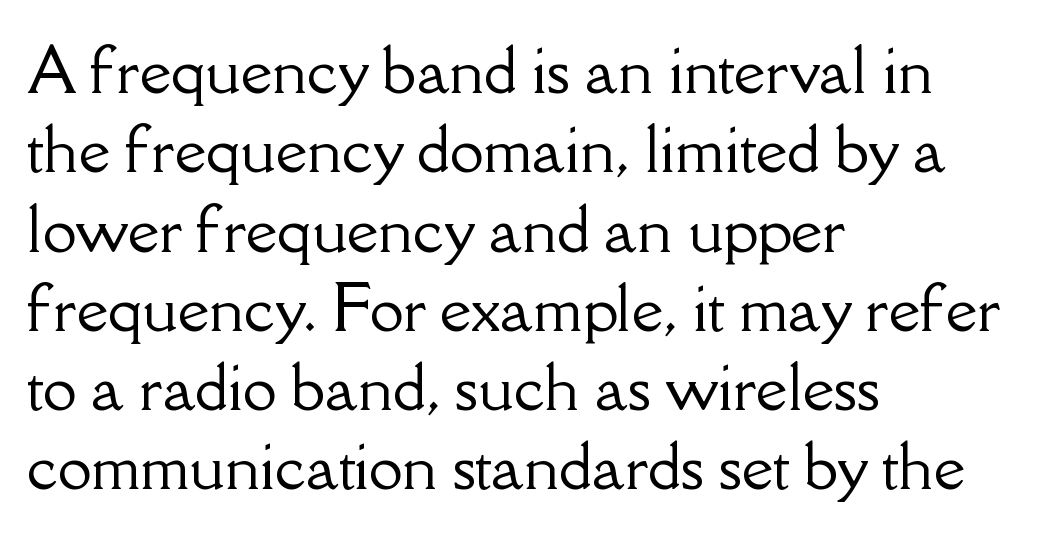
Q: Is the text italic (slanted)? A: No, it is upright.
Q: Is the typeface a serif or a sans-serif typeface? A: Serif.
Q: Is the text underlined? A: No.
Q: How is the paragraph aligned? A: Left-aligned.
Q: Is the spacing between letters normal or unusually wide? A: Normal.
Q: Is the spacing between lines tight, normal or loose? A: Normal.
Q: Width (condensed, normal, or wide)? A: Normal.
Q: Stroke contrast? A: Low.
Q: x-height? A: Small.
Q: Monospaced? A: No.
